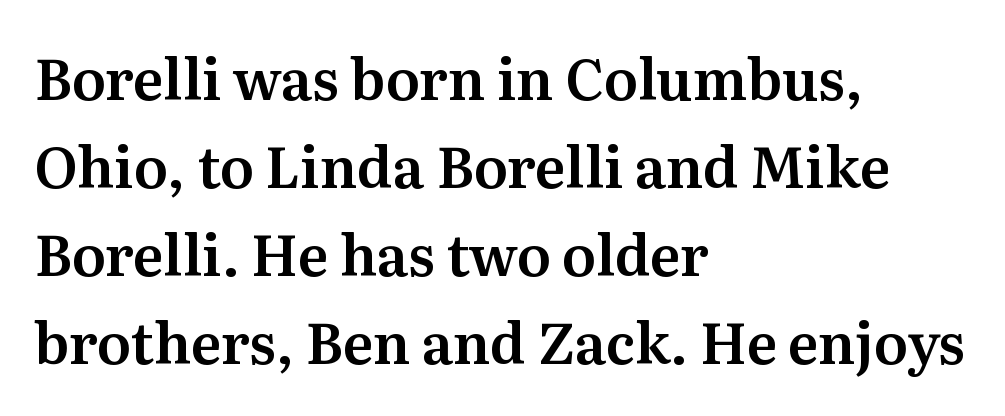
The image shows 56 px serif type, upright; set left-aligned, normal line spacing (1.57x), normal letter spacing, not underlined; medium stroke contrast and a medium x-height.
